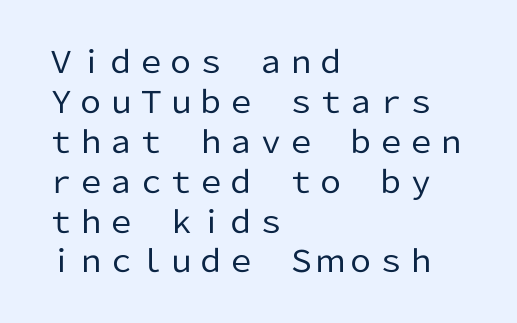
Q: Is the text bold? A: No.
Q: Is the text italic (slanted)? A: No, it is upright.
Q: Is the typeface a serif or a sans-serif typeface? A: Sans-serif.
Q: Is the text underlined? A: No.
Q: How is the paragraph aligned? A: Left-aligned.
Q: Is the spacing between letters normal or unusually wide? A: Normal.
Q: Is the spacing between lines tight, normal or loose? A: Normal.
Q: Width (condensed, normal, or wide)? A: Normal.
Q: Stroke contrast? A: Low.
Q: x-height? A: Medium.
Q: Monospaced? A: No.
